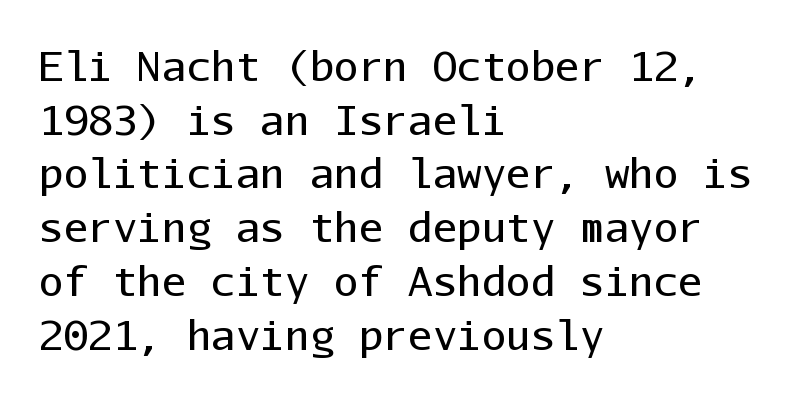
The image shows 41 px regular-weight sans-serif type, upright, monospaced; set left-aligned, normal line spacing (1.31x), normal letter spacing, not underlined; low stroke contrast and a medium x-height.
